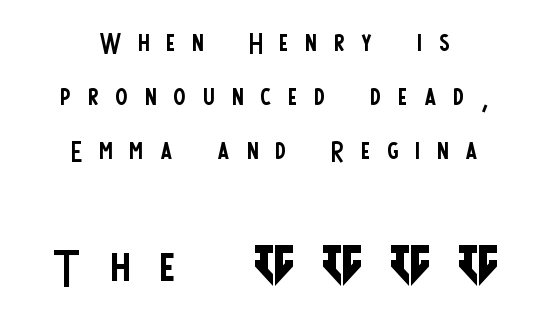
Q: Is the text bold? A: No.
Q: Is the text italic (slanted)? A: No, it is upright.
Q: Is the typeface a serif or a sans-serif typeface? A: Sans-serif.
Q: Is the text underlined? A: No.
Q: How is the paragraph aligned? A: Centered.
Q: Is the spacing between letters normal or unusually wide? A: Unusually wide.
Q: Is the spacing between lines tight, normal or loose? A: Normal.
Q: Which block of text is set in a larger size, the first (top) or the second (bottom)? A: The second (bottom) one.
Q: Width (condensed, normal, or wide)? A: Condensed.
Q: Stroke contrast? A: Low.
Q: x-height? A: Large.
Q: Monospaced? A: No.
